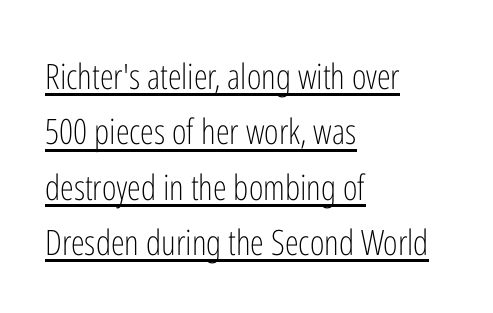
{"serif": "no", "italic": "no", "bold": "no", "weight": "light", "width": "condensed", "stroke_contrast": "low", "x_height": "medium", "monospaced": "no", "underline": "yes", "align": "left", "line_spacing": "normal", "line_spacing_ratio": 1.58, "letter_spacing": "normal", "letter_spacing_em": 0.0, "glyph_px": 35}
